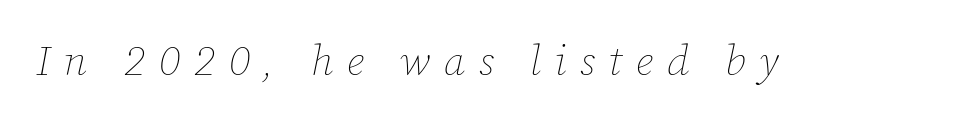
The image shows 42 px thin type, italic (leaning right); set unusually wide letter spacing (+0.32 em), not underlined; low stroke contrast and a medium x-height.
